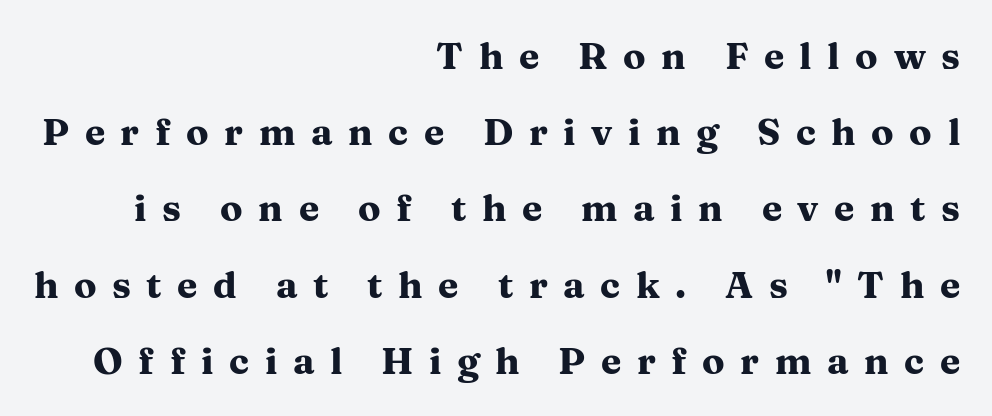
The image shows 37 px heavy, wide serif type, upright; set right-aligned, loose line spacing (2.06x), unusually wide letter spacing (+0.42 em), not underlined; medium stroke contrast and a medium x-height.
